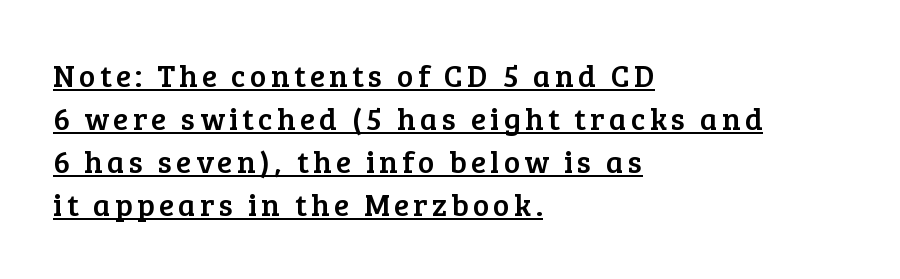
The image shows 31 px serif type, upright; set left-aligned, normal line spacing (1.39x), underlined; low stroke contrast and a medium x-height.
